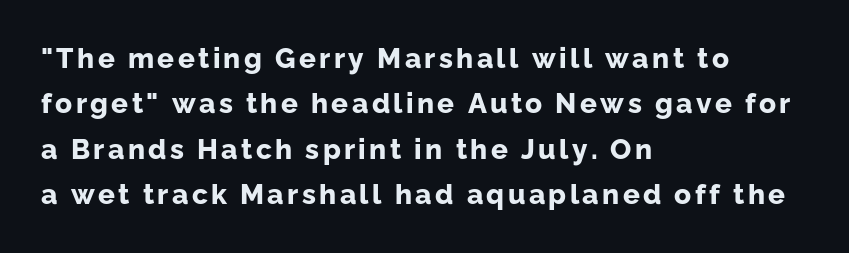
The image shows 28 px bold sans-serif type, upright; set left-aligned, normal line spacing (1.62x), not underlined; low stroke contrast and a medium x-height.
